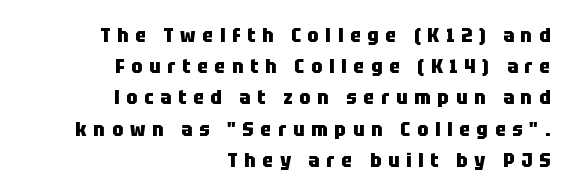
The image shows 20 px bold type, upright; set right-aligned, normal line spacing (1.56x), unusually wide letter spacing (+0.34 em), not underlined.
